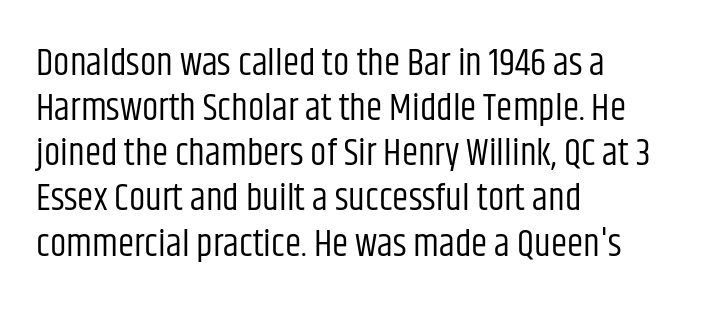
The image shows 37 px regular-weight, condensed sans-serif type, upright; set left-aligned, line spacing 1.22x, normal letter spacing, not underlined; low stroke contrast and a large x-height.
